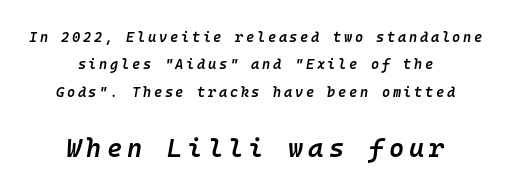
Layout note: lines centered. How would I describe the line gaps? Wide and relaxed. Lines of text with bare space underneath. Which chunk is bigger? The second one — the bottom block dwarfs the top. Posture: slanted.
